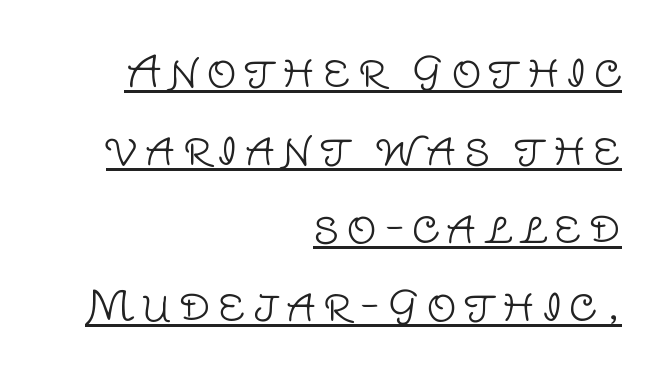
The image shows 42 px light sans-serif type; set right-aligned, line spacing 1.86x, underlined; low stroke contrast and a large x-height.
